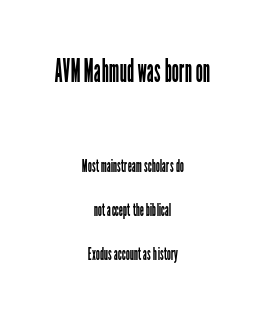
Each letter's strokes conclude bluntly, with no projecting serifs. Horizontal bands of white between lines are thick stripes. A student would call this center alignment; a typographer would say set centered. Descenders hang freely into open space. Spacing between characters is what you'd get straight out of the box. The face looks like a standard text weight, possibly lighter.
